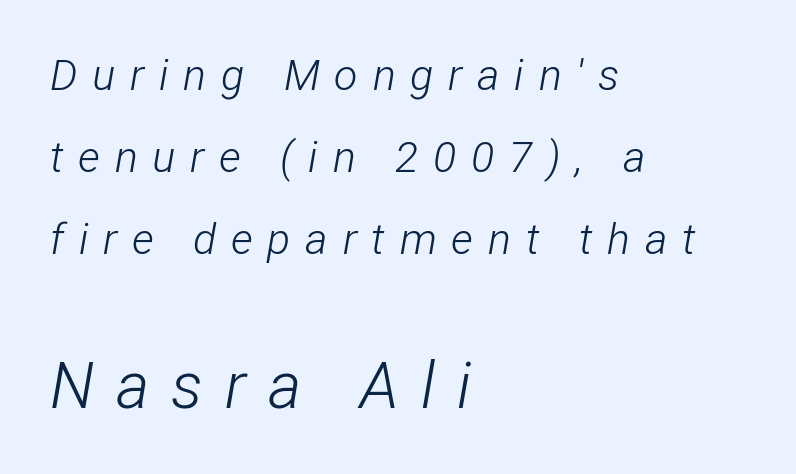
Q: Is the text bold? A: No.
Q: Is the text italic (slanted)? A: Yes, it leans right by about 12 degrees.
Q: Is the text underlined? A: No.
Q: How is the paragraph aligned? A: Left-aligned.
Q: Is the spacing between letters normal or unusually wide? A: Unusually wide.
Q: Is the spacing between lines tight, normal or loose? A: Loose.
Q: Which block of text is set in a larger size, the first (top) or the second (bottom)? A: The second (bottom) one.
Q: Width (condensed, normal, or wide)? A: Condensed.
Q: Stroke contrast? A: Low.
Q: x-height? A: Medium.
Q: Monospaced? A: No.
